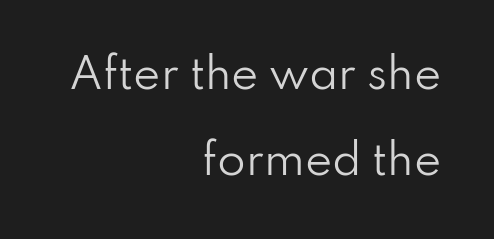
Compared with typical body copy, the letter spacing here is the same. Posture: straight, roman, zero tilt. Notice the wide empty band between every row — that's loose leading. No chunkiness to these letters — they're not bold.
